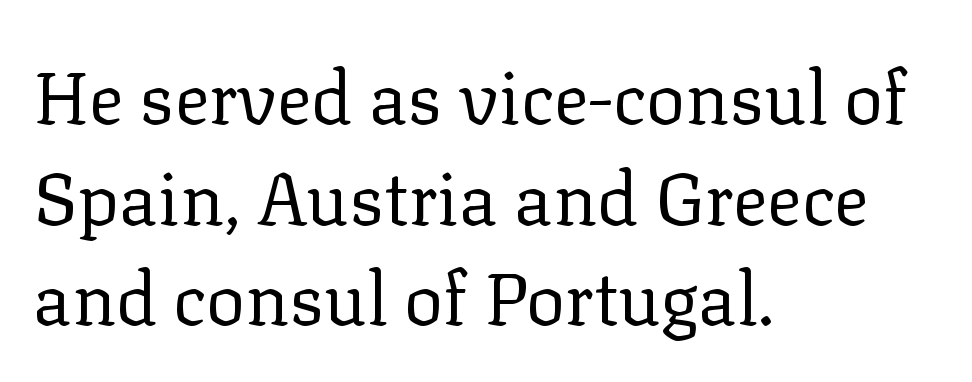
The image shows 73 px regular-weight serif type, upright; set left-aligned, normal line spacing (1.38x), normal letter spacing, not underlined; low stroke contrast and a medium x-height.
